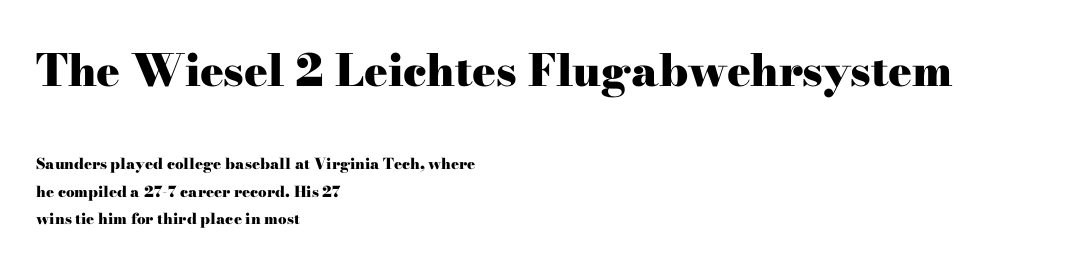
{"serif": "yes", "italic": "no", "bold": "yes", "weight": "heavy", "width": "wide", "stroke_contrast": "high", "x_height": "small", "monospaced": "no", "underline": "no", "align": "left", "line_spacing_ratio": 1.84, "letter_spacing": "normal", "letter_spacing_em": 0.0, "larger_block": "first", "size_ratio": 2.93, "glyph_px": 44}
